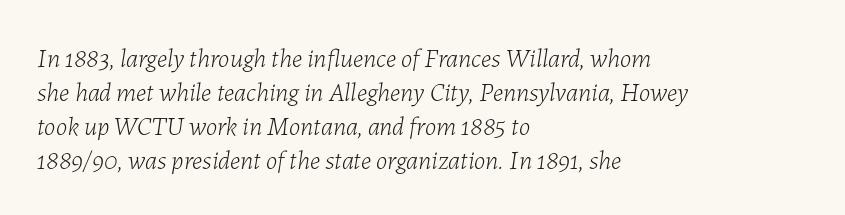
{"italic": "yes", "lean": "right", "slant_degrees": 7, "bold": "no", "underline": "no", "align": "left", "line_spacing": "normal", "line_spacing_ratio": 1.31, "letter_spacing": "normal", "letter_spacing_em": 0.0, "glyph_px": 26}
